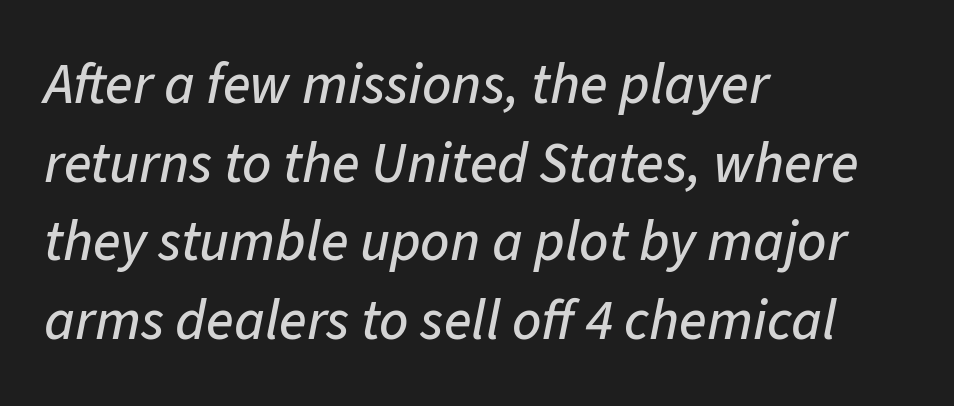
The image shows 57 px text type, italic (leaning right); set left-aligned, normal line spacing (1.38x), normal letter spacing, not underlined; low stroke contrast and a medium x-height.
